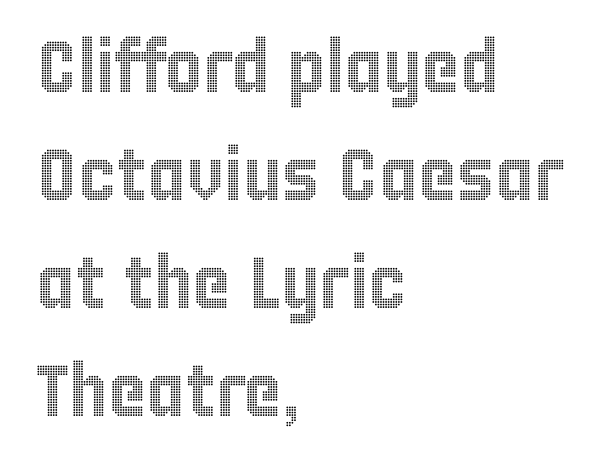
The image shows 73 px condensed type, upright; set left-aligned, normal line spacing (1.48x), normal letter spacing, not underlined; a large x-height.
